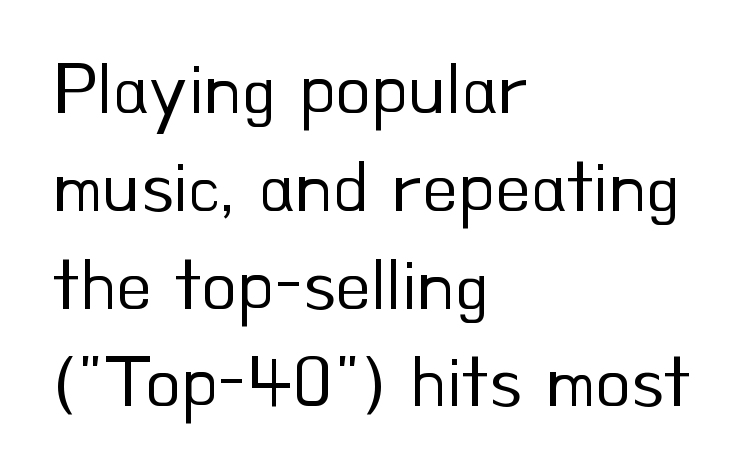
Q: Is the text bold? A: No.
Q: Is the text italic (slanted)? A: No, it is upright.
Q: Is the typeface a serif or a sans-serif typeface? A: Sans-serif.
Q: Is the text underlined? A: No.
Q: How is the paragraph aligned? A: Left-aligned.
Q: Is the spacing between letters normal or unusually wide? A: Normal.
Q: Is the spacing between lines tight, normal or loose? A: Normal.
Q: Width (condensed, normal, or wide)? A: Normal.
Q: Stroke contrast? A: Low.
Q: x-height? A: Small.
Q: Monospaced? A: No.
